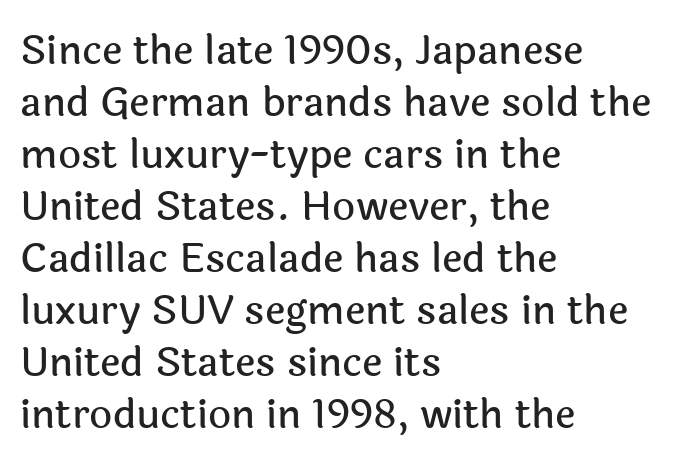
Words appear dense and cohesive because spacing is normal. Every character sits straight up, as roman type does. Each row of text sits above clean, open space. Here the designer chose a conventional face with non-uniform glyph widths. Leftover space on each line is placed entirely after the last word. Classification — sans serif.
